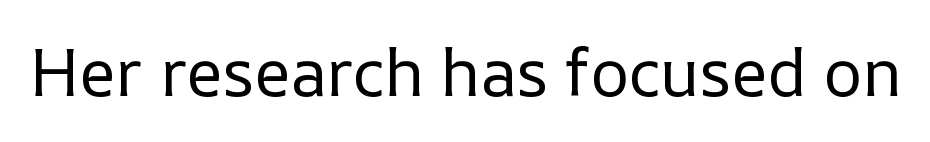
Q: Is the text bold? A: No.
Q: Is the text italic (slanted)? A: No, it is upright.
Q: Is the text underlined? A: No.
Q: Is the spacing between letters normal or unusually wide? A: Normal.
Q: Width (condensed, normal, or wide)? A: Normal.
Q: Stroke contrast? A: Low.
Q: x-height? A: Medium.
Q: Monospaced? A: No.
